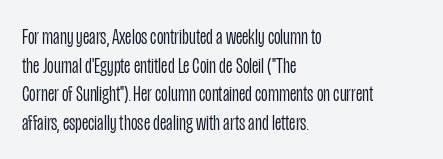
{"italic": "no", "bold": "no", "underline": "no", "align": "left", "line_spacing_ratio": 1.24, "letter_spacing": "normal", "letter_spacing_em": 0.0, "glyph_px": 23}
